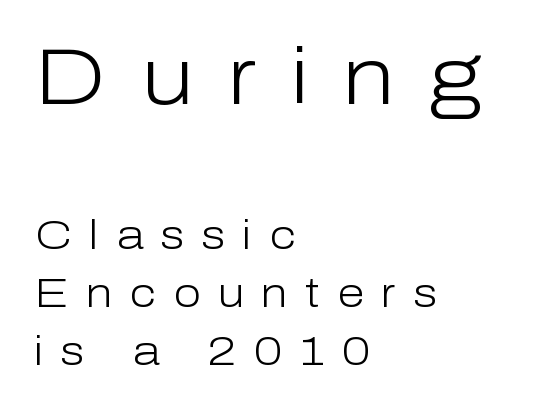
The rendering uses a moderate line-height, typical for paragraphs. How are the letters spaced? Widely, with obvious added tracking. The first block has been scaled up relative to the second. The axis of the letterforms is exactly vertical.
